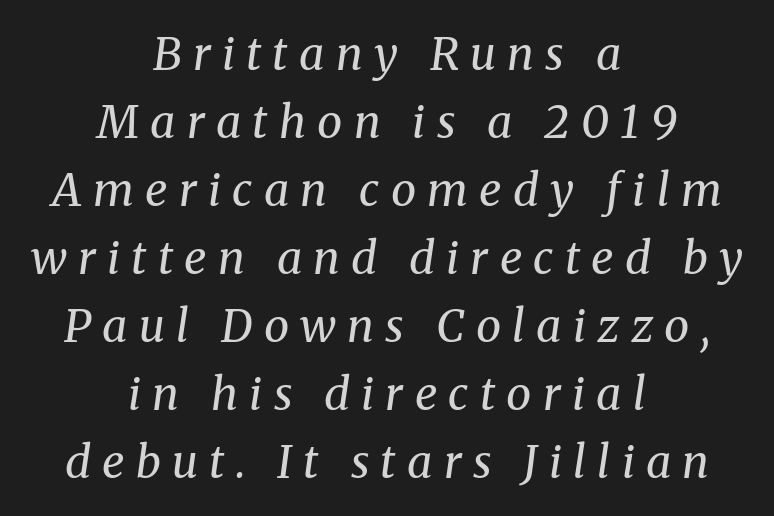
The letters are spread apart with noticeably loose tracking. Serifs: yes, visible at the terminals of the letterforms. The glyphs are unaccompanied by any horizontal stroke below them. The face used here is proportionally spaced, like ordinary book or web type.
